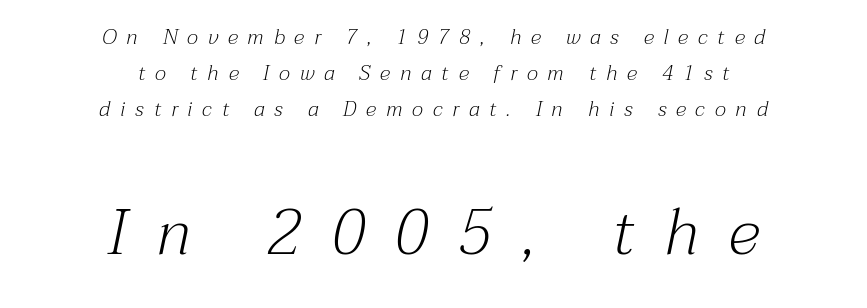
Q: Is the text bold? A: No.
Q: Is the text italic (slanted)? A: Yes, it leans right by about 12 degrees.
Q: Is the typeface a serif or a sans-serif typeface? A: Serif.
Q: Is the text underlined? A: No.
Q: How is the paragraph aligned? A: Centered.
Q: Is the spacing between letters normal or unusually wide? A: Unusually wide.
Q: Which block of text is set in a larger size, the first (top) or the second (bottom)? A: The second (bottom) one.
Q: Width (condensed, normal, or wide)? A: Normal.
Q: Stroke contrast? A: Medium.
Q: x-height? A: Medium.
Q: Monospaced? A: No.
